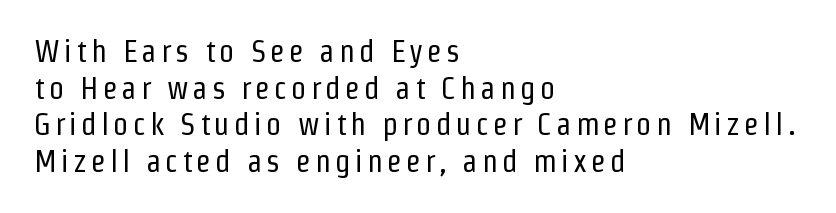
Q: Is the text bold? A: No.
Q: Is the text italic (slanted)? A: No, it is upright.
Q: Is the typeface a serif or a sans-serif typeface? A: Sans-serif.
Q: Is the text underlined? A: No.
Q: How is the paragraph aligned? A: Left-aligned.
Q: Width (condensed, normal, or wide)? A: Condensed.
Q: Stroke contrast? A: Low.
Q: x-height? A: Medium.
Q: Monospaced? A: No.
